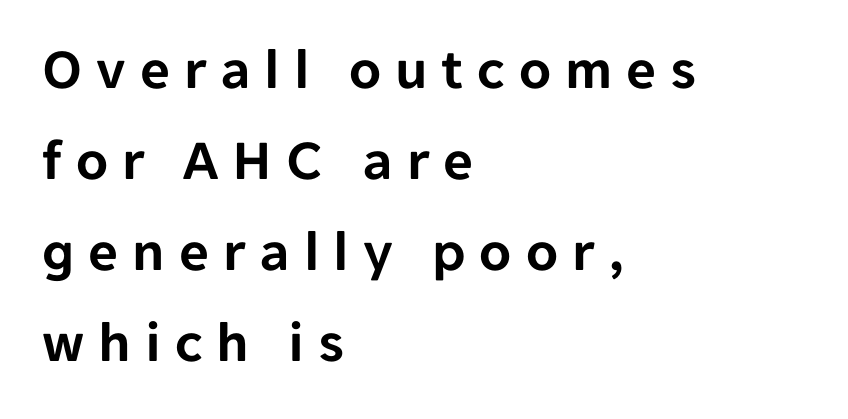
The image shows 58 px sans-serif type, upright; set left-aligned, normal line spacing (1.57x), unusually wide letter spacing (+0.24 em), not underlined; low stroke contrast and a medium x-height.
